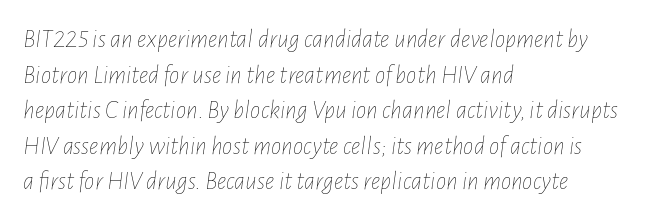
The image shows 26 px text type, italic (leaning right); set left-aligned, normal line spacing (1.37x), normal letter spacing, not underlined.
